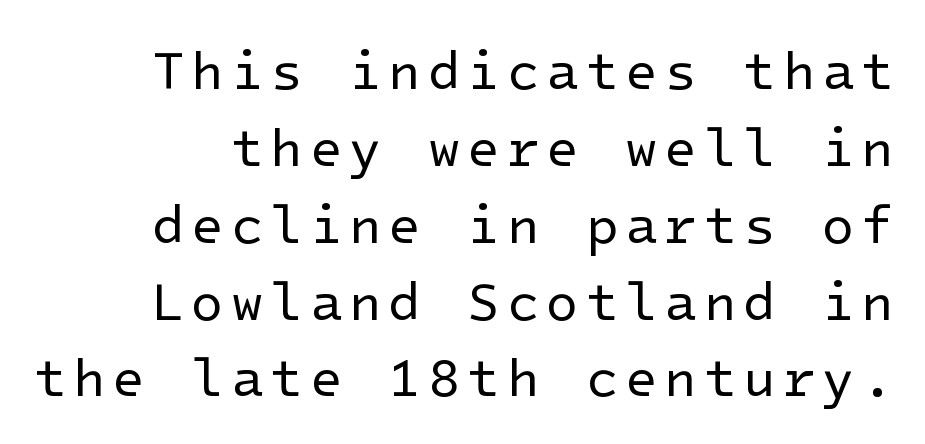
Q: Is the text bold? A: No.
Q: Is the text italic (slanted)? A: No, it is upright.
Q: Is the typeface a serif or a sans-serif typeface? A: Sans-serif.
Q: Is the text underlined? A: No.
Q: Is the spacing between lines tight, normal or loose? A: Normal.
Q: Width (condensed, normal, or wide)? A: Normal.
Q: Stroke contrast? A: Low.
Q: x-height? A: Medium.
